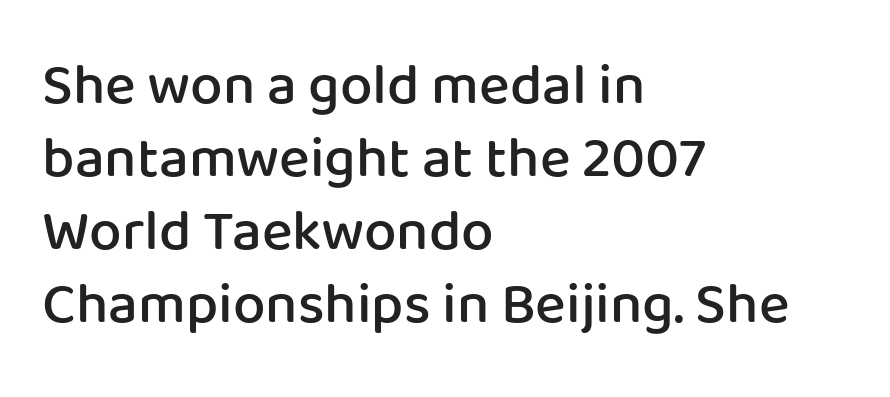
Spacing verdict: proportional, widths tailored to each character. Regular leading. Nobody drew a line under any word here. Emphasis by weight is partial: semibold. The passage is arranged the way most books set body copy — flush left.
